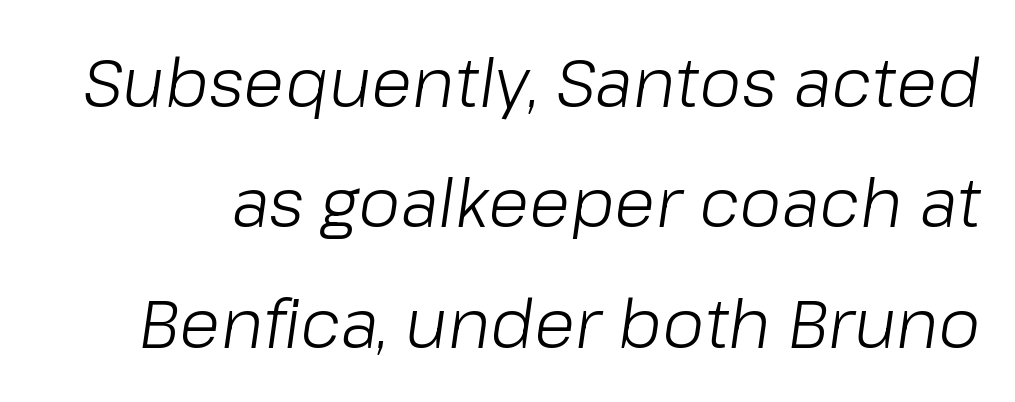
The image shows 68 px light type, italic (leaning right); set line spacing 1.77x, normal letter spacing, not underlined; low stroke contrast and a medium x-height.
